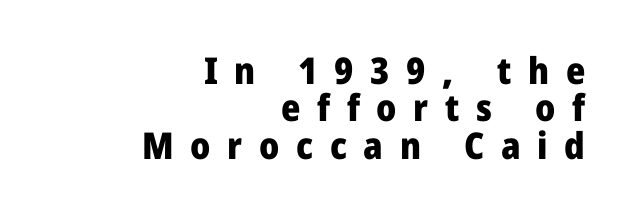
{"serif": "no", "italic": "no", "bold": "yes", "weight": "heavy", "width": "normal", "stroke_contrast": "low", "x_height": "medium", "monospaced": "no", "underline": "no", "align": "right", "line_spacing": "tight", "line_spacing_ratio": 1.01, "letter_spacing": "wide", "letter_spacing_em": 0.45, "glyph_px": 37}
